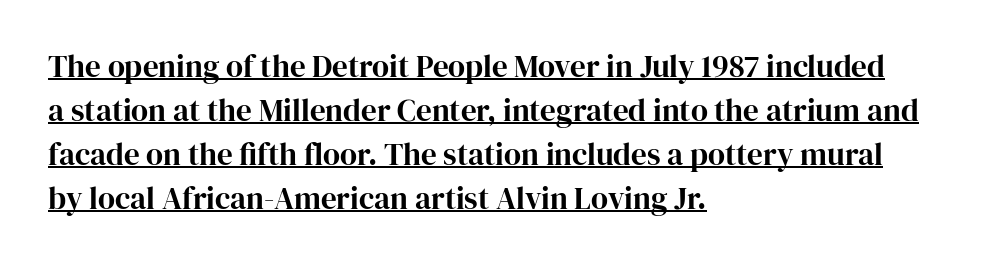
Q: Is the text italic (slanted)? A: No, it is upright.
Q: Is the typeface a serif or a sans-serif typeface? A: Serif.
Q: Is the text underlined? A: Yes.
Q: How is the paragraph aligned? A: Left-aligned.
Q: Is the spacing between letters normal or unusually wide? A: Normal.
Q: Is the spacing between lines tight, normal or loose? A: Normal.
Q: Width (condensed, normal, or wide)? A: Normal.
Q: Stroke contrast? A: High.
Q: x-height? A: Medium.
Q: Monospaced? A: No.
